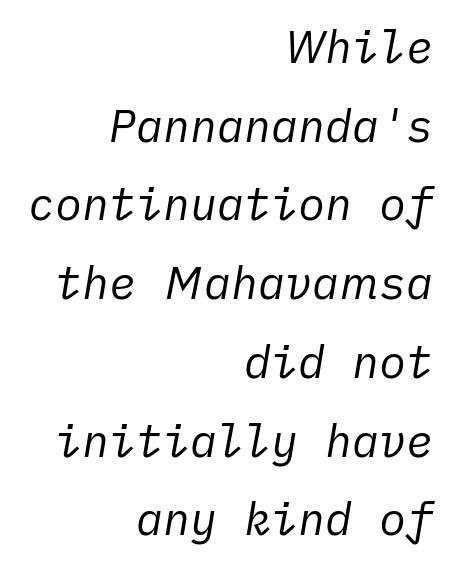
How are the letters spaced? Ordinarily, with no added tracking. Clear beneath every line of the passage. This sample uses an oblique cut, with every glyph tilted off the vertical. Heaviness? Minimal to ordinary, like unemphasized prose. Horizontal alignment here is rightward, an uncommon choice for prose.
